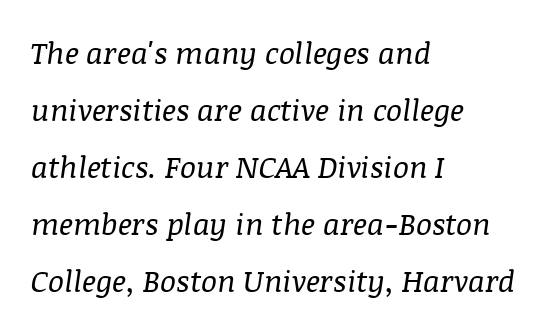
{"serif": "yes", "italic": "yes", "lean": "right", "slant_degrees": 8, "bold": "no", "weight": "regular", "width": "normal", "stroke_contrast": "medium", "x_height": "large", "monospaced": "no", "underline": "no", "align": "left", "line_spacing": "loose", "line_spacing_ratio": 1.9, "letter_spacing": "normal", "letter_spacing_em": 0.0, "glyph_px": 30}
